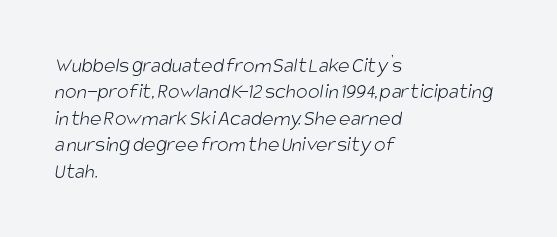
Q: Is the text bold? A: No.
Q: Is the text underlined? A: No.
Q: How is the paragraph aligned? A: Left-aligned.
Q: Is the spacing between letters normal or unusually wide? A: Normal.
